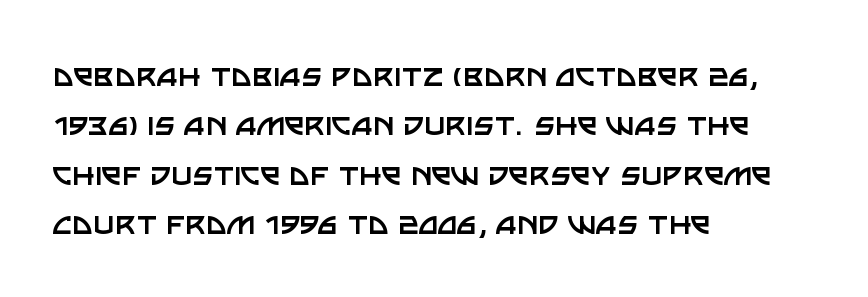
{"serif": "no", "italic": "no", "bold": "no", "weight": "regular", "width": "normal", "stroke_contrast": "low", "x_height": "large", "monospaced": "no", "underline": "no", "align": "left", "line_spacing": "normal", "line_spacing_ratio": 1.37, "letter_spacing": "normal", "letter_spacing_em": 0.0, "glyph_px": 36}
